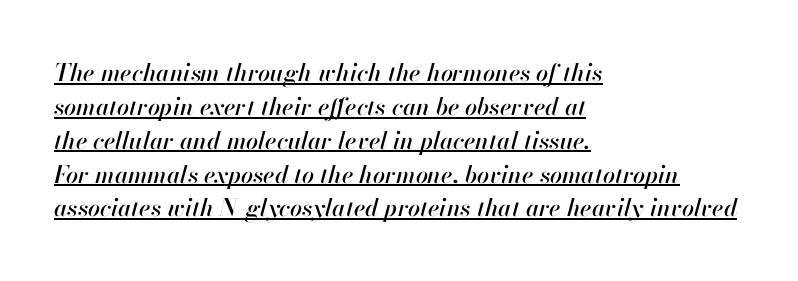
{"italic": "yes", "lean": "right", "slant_degrees": 13, "underline": "yes", "align": "left", "line_spacing": "normal", "line_spacing_ratio": 1.41, "letter_spacing": "normal", "letter_spacing_em": 0.0, "glyph_px": 24}
